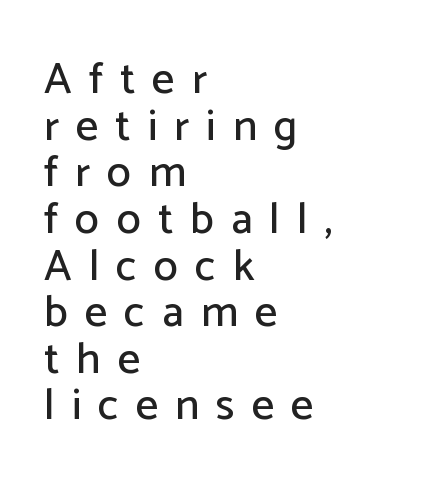
Q: Is the text italic (slanted)? A: No, it is upright.
Q: Is the typeface a serif or a sans-serif typeface? A: Sans-serif.
Q: Is the text underlined? A: No.
Q: How is the paragraph aligned? A: Left-aligned.
Q: Is the spacing between letters normal or unusually wide? A: Unusually wide.
Q: Is the spacing between lines tight, normal or loose? A: Tight.
Q: Width (condensed, normal, or wide)? A: Normal.
Q: Stroke contrast? A: Low.
Q: x-height? A: Medium.
Q: Monospaced? A: No.
